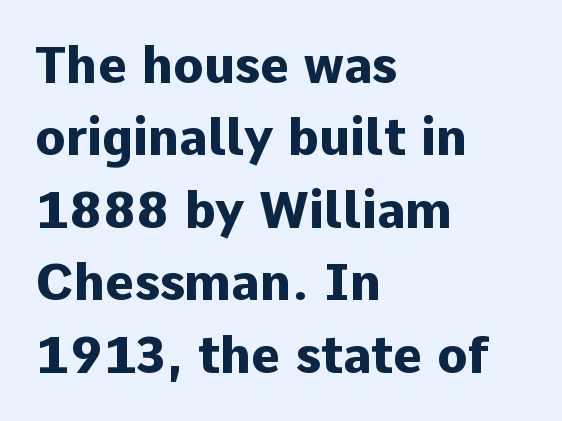
The vertical gap from one line to the next is medium. Plain, unruled lines of type. Compared with a centered layout, this one pins lines to the left instead. The type sits square on the baseline with zero lean. This sample has the flowing, uneven cadence of proportional lettering. The font family rendered here belongs to the sans-serif group.
